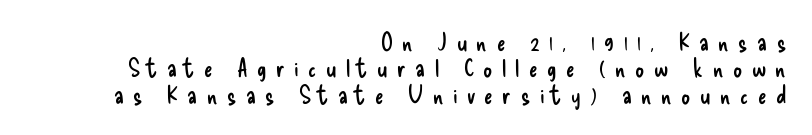
The image shows 25 px text type, upright; set right-aligned, tight line spacing (1.06x), unusually wide letter spacing (+0.38 em), not underlined.
